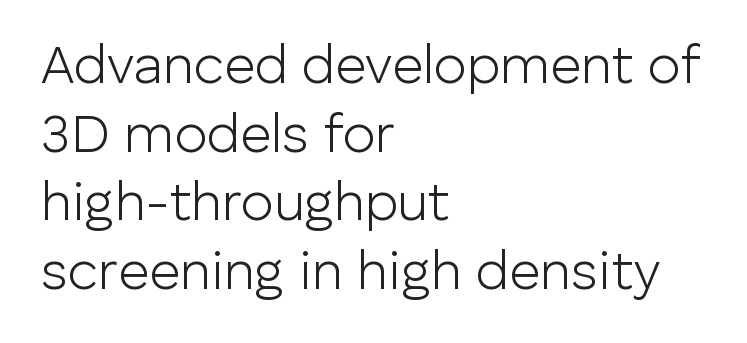
{"serif": "no", "italic": "no", "bold": "no", "weight": "light", "width": "normal", "stroke_contrast": "low", "x_height": "medium", "monospaced": "no", "underline": "no", "align": "left", "line_spacing": "normal", "line_spacing_ratio": 1.27, "letter_spacing": "normal", "letter_spacing_em": 0.0, "glyph_px": 54}
